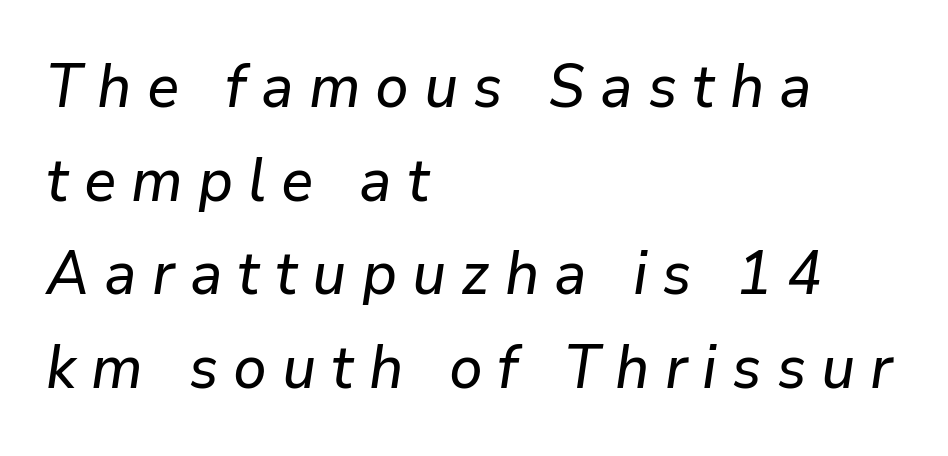
Horizontal alignment here is leftward, the default for most running prose. Here the glyphs are tracked loosely, breaking word shapes into spaced letters. Quick note: underline off. Varying glyph widths throughout — classic text-font behaviour. The face used here has a pronounced slope to its letters. This block has exactly the height ordinary leading produces.
